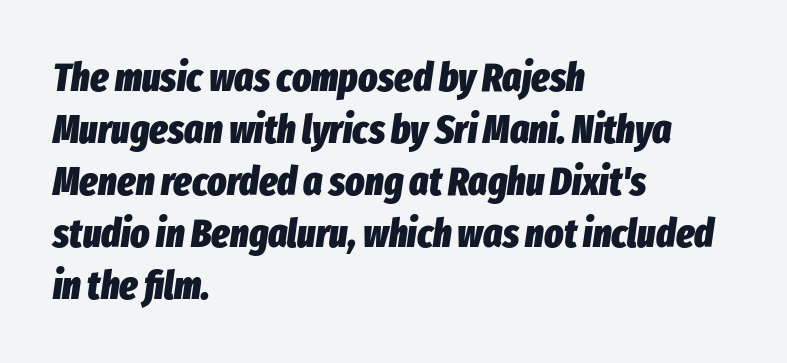
{"italic": "yes", "lean": "right", "slant_degrees": 8, "bold": "yes", "weight": "heavy", "width": "condensed", "stroke_contrast": "low", "x_height": "medium", "monospaced": "no", "underline": "no", "align": "left", "line_spacing": "normal", "line_spacing_ratio": 1.3, "letter_spacing": "normal", "letter_spacing_em": 0.0, "glyph_px": 40}
